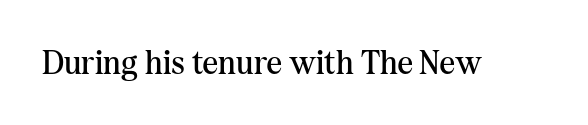
{"serif": "yes", "italic": "no", "bold": "no", "weight": "regular", "width": "normal", "stroke_contrast": "medium", "x_height": "medium", "monospaced": "no", "underline": "no", "letter_spacing": "normal", "letter_spacing_em": 0.0, "glyph_px": 34}
